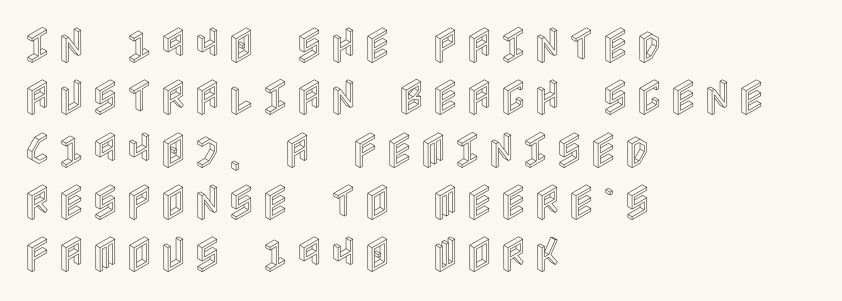
{"italic": "no", "width": "condensed", "x_height": "large", "underline": "no", "align": "left", "line_spacing": "normal", "line_spacing_ratio": 1.34, "glyph_px": 39}
